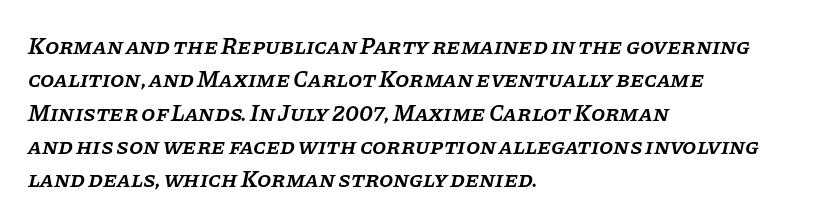
{"italic": "yes", "lean": "right", "slant_degrees": 11, "bold": "semi", "underline": "no", "align": "left", "line_spacing": "normal", "line_spacing_ratio": 1.45, "letter_spacing": "normal", "letter_spacing_em": 0.0, "glyph_px": 23}
